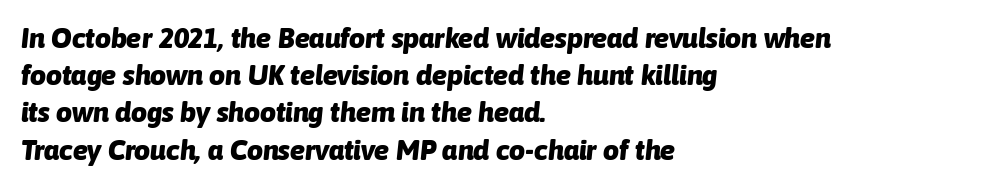
The lines are quadded left. You can tell it's italic because the verticals aren't actually vertical. Compared with typical body copy, the letter spacing here is the same. Strong, thick strokes mark this as bold type. The space between consecutive lines is moderate. Looks like regular typesetting: each glyph gets only the width it needs.
